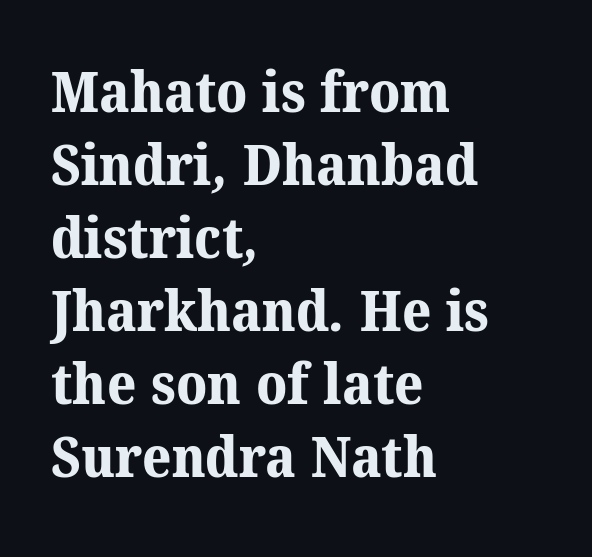
{"serif": "yes", "bold": "yes", "weight": "bold", "width": "normal", "stroke_contrast": "medium", "x_height": "medium", "monospaced": "no", "underline": "no", "align": "left", "line_spacing": "normal", "line_spacing_ratio": 1.28, "letter_spacing": "normal", "letter_spacing_em": 0.0, "glyph_px": 57}
